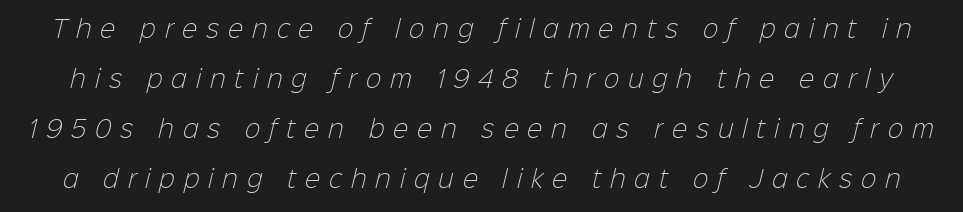
The image shows 23 px text type; set loose line spacing (2.17x), unusually wide letter spacing (+0.39 em), not underlined.
